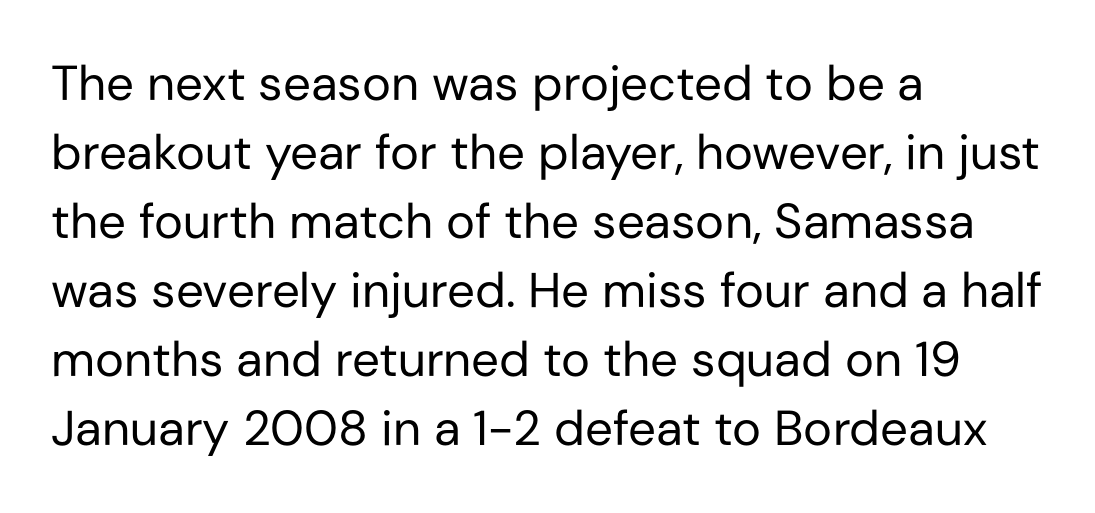
The image shows 49 px regular-weight sans-serif type, upright; set left-aligned, normal line spacing (1.41x), normal letter spacing, not underlined; low stroke contrast and a medium x-height.
